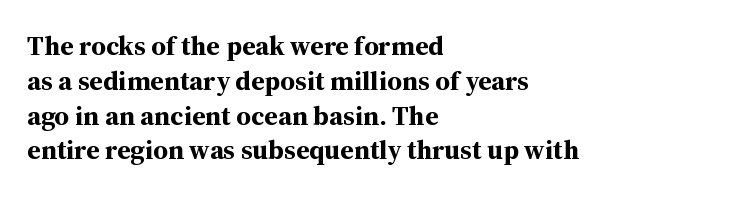
{"italic": "no", "bold": "yes", "underline": "no", "align": "left", "line_spacing": "normal", "line_spacing_ratio": 1.29, "letter_spacing": "normal", "letter_spacing_em": 0.0, "glyph_px": 27}
